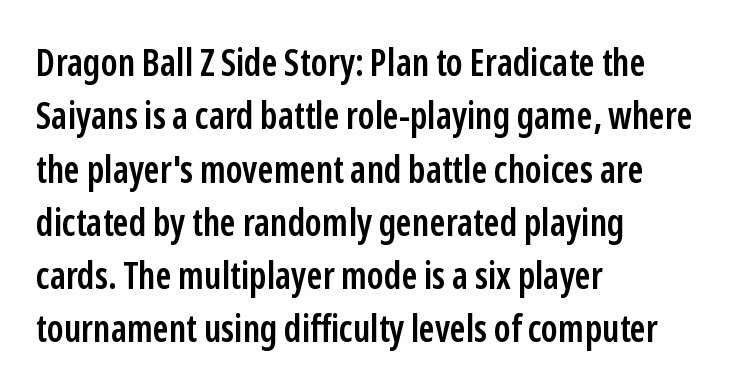
The image shows 37 px semibold, condensed sans-serif type, upright; set left-aligned, normal line spacing (1.44x), normal letter spacing, not underlined; low stroke contrast and a medium x-height.
